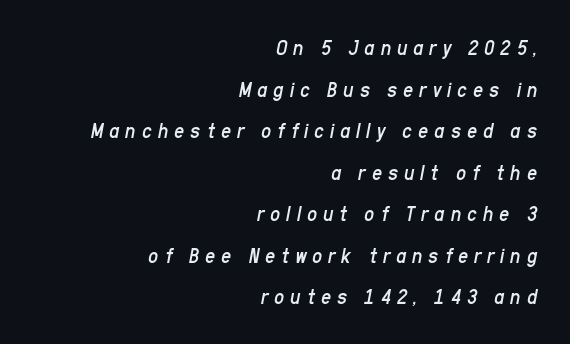
{"italic": "yes", "lean": "right", "slant_degrees": 11, "bold": "no", "underline": "no", "align": "right", "line_spacing_ratio": 1.89, "letter_spacing": "wide", "letter_spacing_em": 0.27, "glyph_px": 22}
